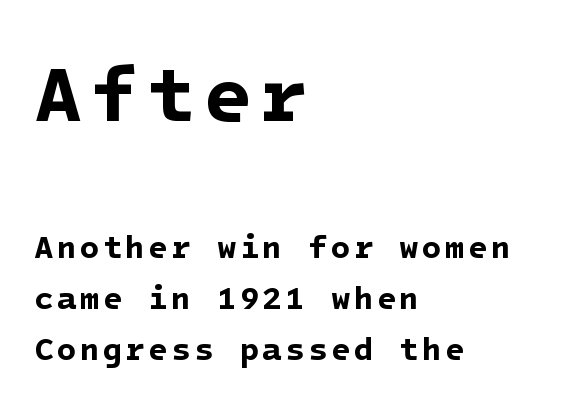
Q: Is the text bold? A: Yes.
Q: Is the typeface a serif or a sans-serif typeface? A: Sans-serif.
Q: Is the text underlined? A: No.
Q: How is the paragraph aligned? A: Left-aligned.
Q: Is the spacing between lines tight, normal or loose? A: Normal.
Q: Which block of text is set in a larger size, the first (top) or the second (bottom)? A: The first (top) one.
Q: Width (condensed, normal, or wide)? A: Normal.
Q: Stroke contrast? A: Low.
Q: x-height? A: Medium.
